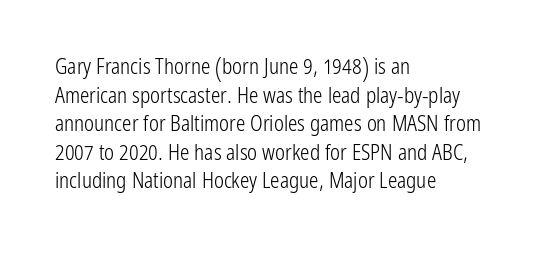
{"italic": "no", "bold": "no", "underline": "no", "align": "left", "line_spacing": "normal", "line_spacing_ratio": 1.36, "letter_spacing": "normal", "letter_spacing_em": 0.0, "glyph_px": 21}
